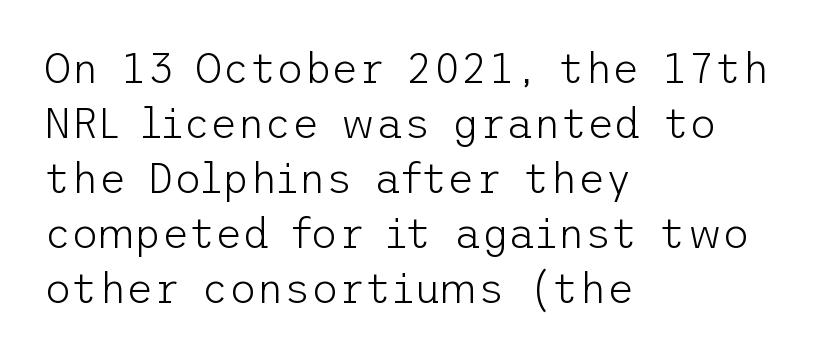
Q: Is the text bold? A: No.
Q: Is the text italic (slanted)? A: No, it is upright.
Q: Is the typeface a serif or a sans-serif typeface? A: Sans-serif.
Q: Is the text underlined? A: No.
Q: How is the paragraph aligned? A: Left-aligned.
Q: Is the spacing between letters normal or unusually wide? A: Normal.
Q: Is the spacing between lines tight, normal or loose? A: Normal.
Q: Width (condensed, normal, or wide)? A: Normal.
Q: Stroke contrast? A: Low.
Q: x-height? A: Medium.
